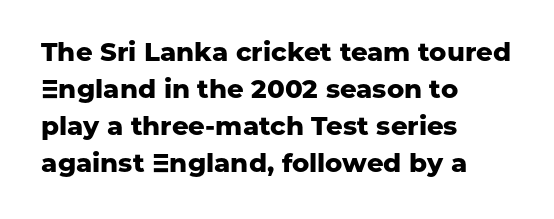
The image shows 26 px bold type, upright; set left-aligned, normal line spacing (1.42x), normal letter spacing, not underlined.
